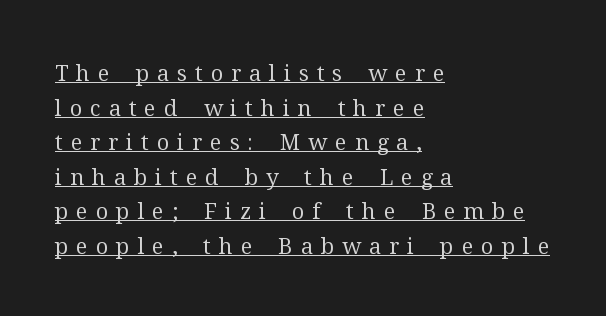
{"italic": "no", "bold": "no", "underline": "yes", "align": "left", "line_spacing": "normal", "line_spacing_ratio": 1.57, "letter_spacing": "wide", "letter_spacing_em": 0.36, "glyph_px": 22}
